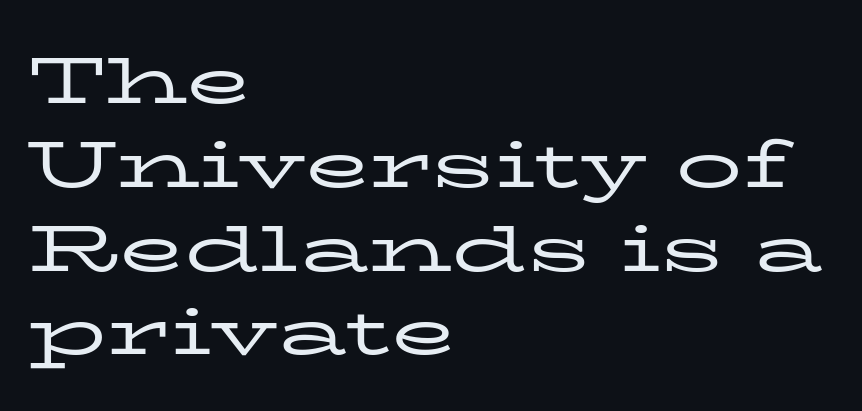
Descenders are the only things crossing below the line. Stems here are at most as thick as an everyday book face. Do the letters lean? They stand straight. Layout note: lines flush left. What kind of face is this? One with serifs.
